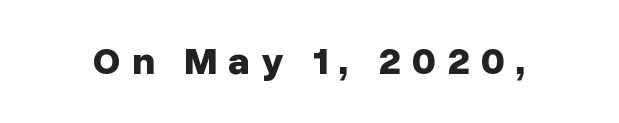
Q: Is the text bold? A: Yes.
Q: Is the text italic (slanted)? A: No, it is upright.
Q: Is the typeface a serif or a sans-serif typeface? A: Sans-serif.
Q: Is the text underlined? A: No.
Q: Is the spacing between letters normal or unusually wide? A: Unusually wide.
Q: Width (condensed, normal, or wide)? A: Normal.
Q: Stroke contrast? A: Low.
Q: x-height? A: Medium.
Q: Monospaced? A: No.
